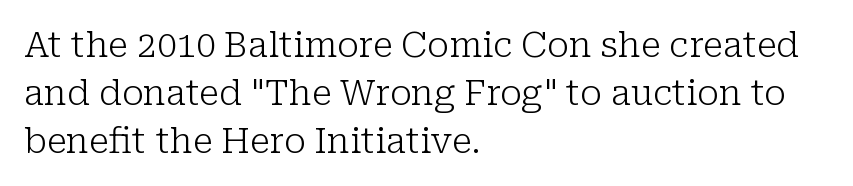
The passage shown is typed in a proportional face where columns would drift. Does the lettering tilt? It doesn't — this is upright. A quiet, ordinary-to-light weight characterises the typeface. Nobody drew a line under any word here.
